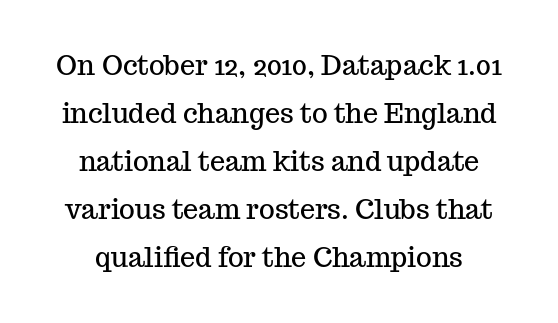
The image shows 27 px text type, upright; set line spacing 1.78x, normal letter spacing, not underlined.
